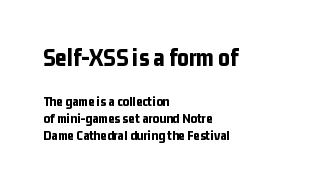
Q: Is the text bold? A: Yes.
Q: Is the text italic (slanted)? A: No, it is upright.
Q: Is the text underlined? A: No.
Q: How is the paragraph aligned? A: Left-aligned.
Q: Is the spacing between letters normal or unusually wide? A: Normal.
Q: Which block of text is set in a larger size, the first (top) or the second (bottom)? A: The first (top) one.
